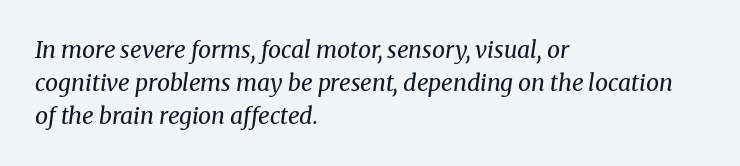
{"italic": "yes", "lean": "right", "slant_degrees": 8, "bold": "no", "underline": "no", "align": "left", "line_spacing": "normal", "line_spacing_ratio": 1.43, "letter_spacing": "normal", "letter_spacing_em": 0.0, "glyph_px": 23}
